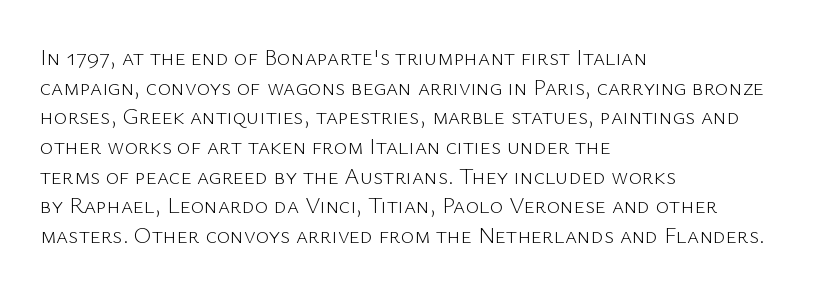
Q: Is the text bold? A: No.
Q: Is the text italic (slanted)? A: No, it is upright.
Q: Is the text underlined? A: No.
Q: How is the paragraph aligned? A: Left-aligned.
Q: Is the spacing between letters normal or unusually wide? A: Normal.
Q: Is the spacing between lines tight, normal or loose? A: Normal.
